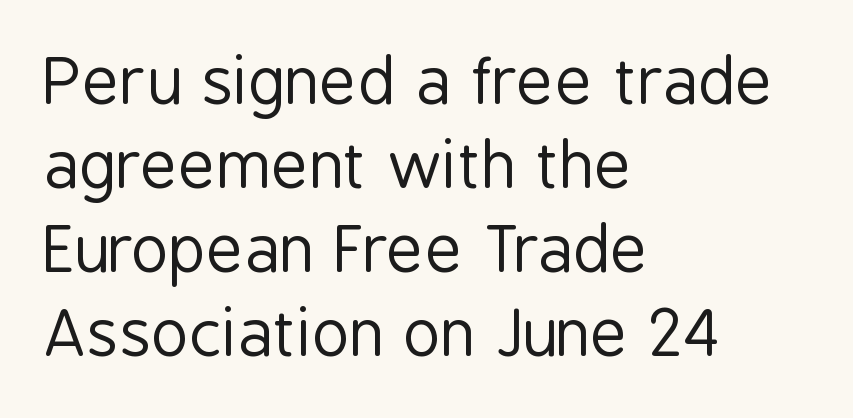
No word sits above an underline. The cut favours lightness, reaching ordinary text weight at its darkest. These lines keep a tight, regular rhythm from letter to letter. Designer's note — italics off, roman on.
